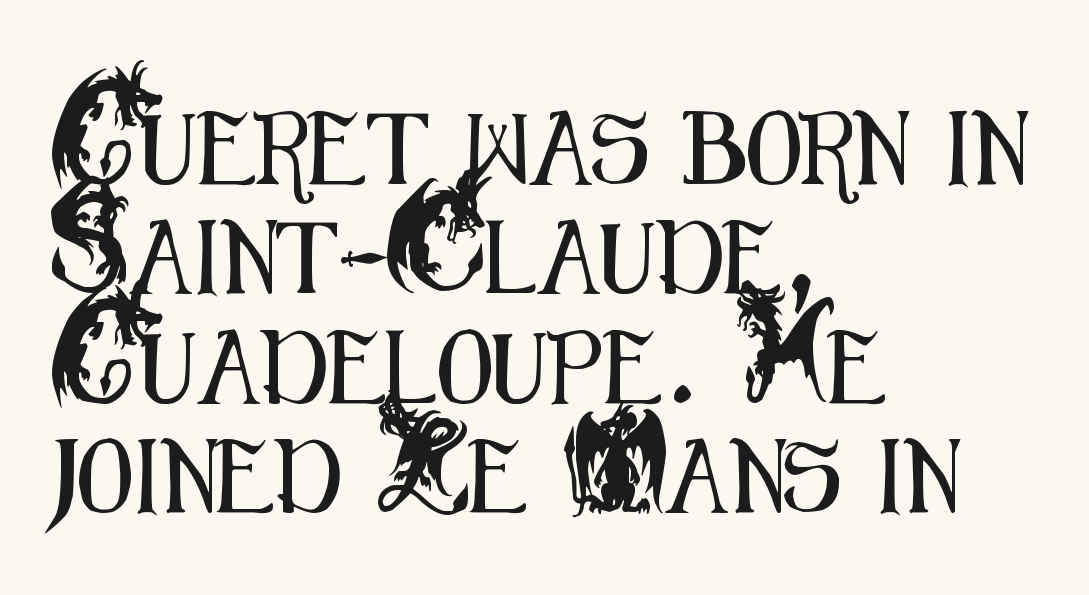
Q: Is the text italic (slanted)? A: No, it is upright.
Q: Is the typeface a serif or a sans-serif typeface? A: Sans-serif.
Q: Is the text underlined? A: No.
Q: How is the paragraph aligned? A: Left-aligned.
Q: Is the spacing between letters normal or unusually wide? A: Normal.
Q: Is the spacing between lines tight, normal or loose? A: Normal.
Q: Width (condensed, normal, or wide)? A: Condensed.
Q: Stroke contrast? A: Medium.
Q: x-height? A: Small.
Q: Monospaced? A: No.
